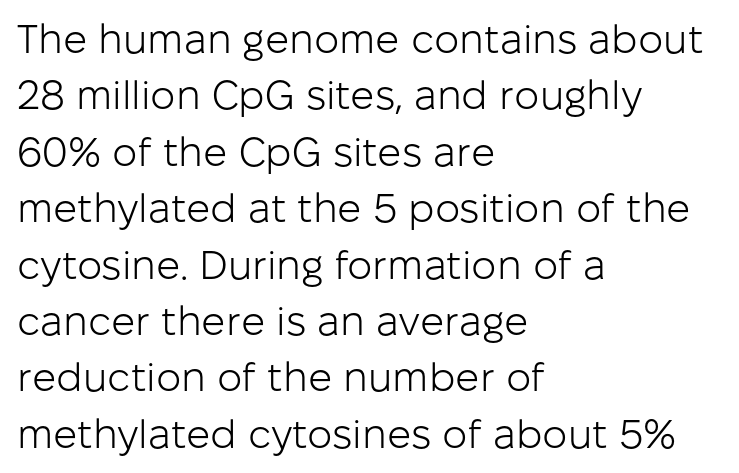
{"serif": "no", "italic": "no", "bold": "no", "weight": "light", "width": "normal", "stroke_contrast": "low", "x_height": "medium", "monospaced": "no", "underline": "no", "align": "left", "line_spacing": "normal", "line_spacing_ratio": 1.41, "letter_spacing": "normal", "letter_spacing_em": 0.0, "glyph_px": 40}
